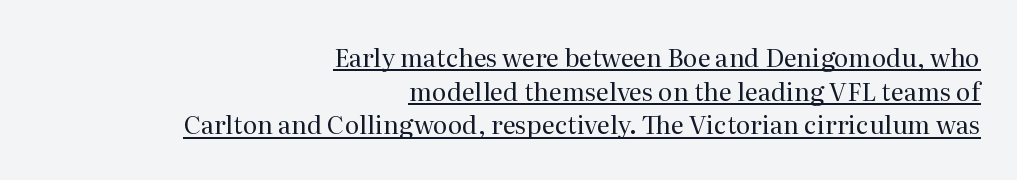
{"italic": "no", "bold": "no", "underline": "yes", "align": "right", "line_spacing": "normal", "line_spacing_ratio": 1.35, "letter_spacing": "normal", "letter_spacing_em": 0.0, "glyph_px": 25}
